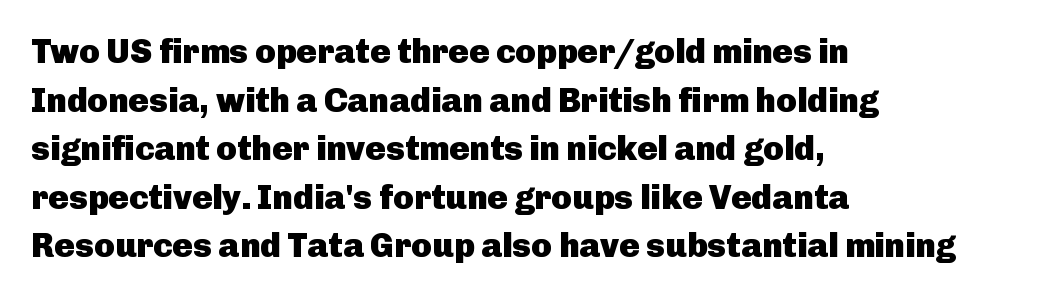
The image shows 34 px heavy sans-serif type, upright; set left-aligned, normal line spacing (1.43x), normal letter spacing, not underlined; low stroke contrast and a medium x-height.
